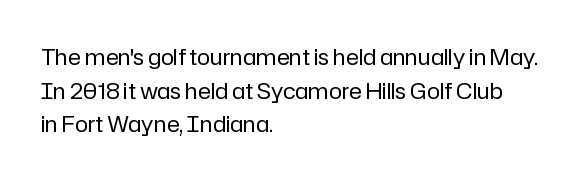
Q: Is the text bold? A: No.
Q: Is the text italic (slanted)? A: No, it is upright.
Q: Is the text underlined? A: No.
Q: How is the paragraph aligned? A: Left-aligned.
Q: Is the spacing between letters normal or unusually wide? A: Normal.
Q: Is the spacing between lines tight, normal or loose? A: Normal.
